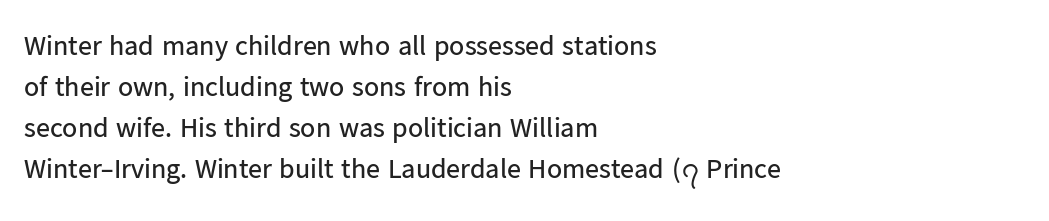
{"serif": "no", "italic": "no", "bold": "no", "weight": "regular", "width": "normal", "stroke_contrast": "low", "x_height": "medium", "monospaced": "no", "underline": "no", "align": "left", "line_spacing": "normal", "line_spacing_ratio": 1.47, "letter_spacing": "normal", "letter_spacing_em": 0.0, "glyph_px": 28}
